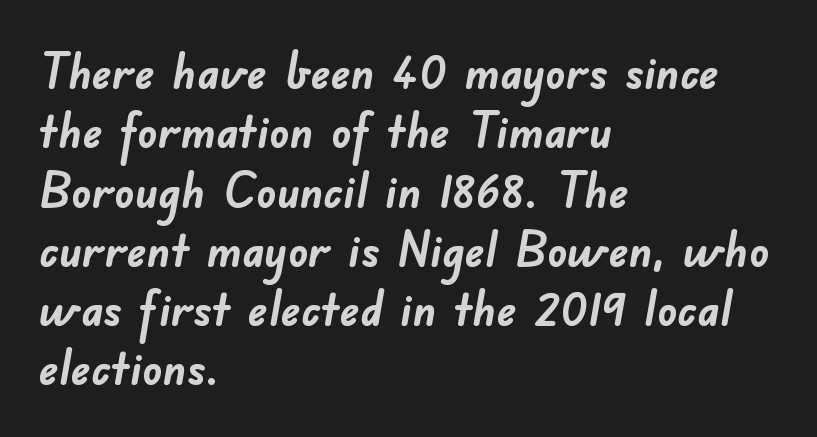
The image shows 49 px semibold sans-serif type; set left-aligned, line spacing 1.21x, normal letter spacing, not underlined; low stroke contrast and a small x-height.
